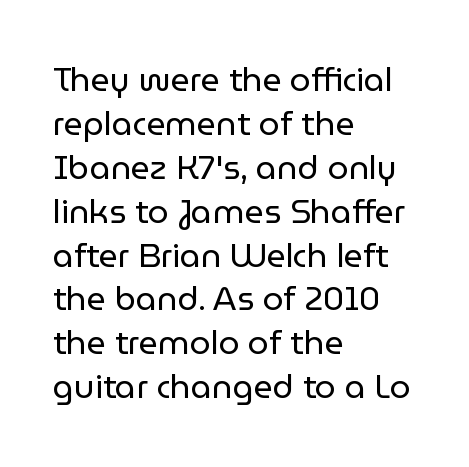
The letters carry no serifs — their stems end cleanly without finishing strokes. The paragraph has a hard left edge and a soft right edge. Is this a fixed-width face? No — the glyphs have proportional, varying widths. Notice how descenders clear the ascenders below comfortably — that's standard leading. The cut favours lightness, reaching ordinary text weight at its darkest. The type is set solid horizontally, with unmodified tracking.
